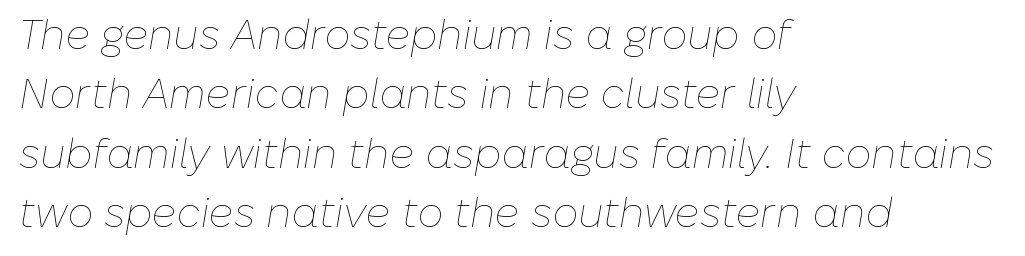
{"italic": "yes", "lean": "right", "slant_degrees": 10, "bold": "no", "weight": "thin", "width": "normal", "stroke_contrast": "low", "x_height": "medium", "monospaced": "no", "underline": "no", "align": "left", "line_spacing": "normal", "line_spacing_ratio": 1.45, "letter_spacing": "normal", "letter_spacing_em": 0.0, "glyph_px": 41}
